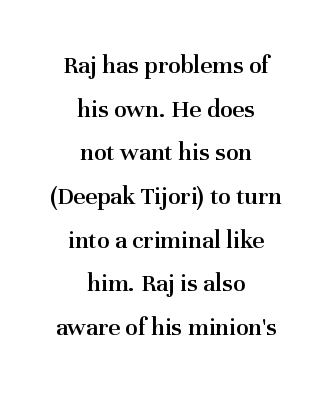
The image shows 26 px text type, upright; set centered, normal line spacing (1.68x), normal letter spacing, not underlined.
